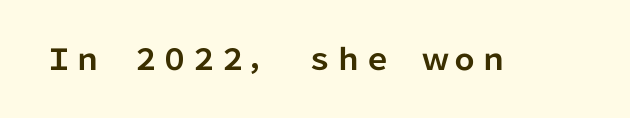
The image shows 29 px bold sans-serif type, upright; set normal letter spacing, not underlined; low stroke contrast and a medium x-height.
